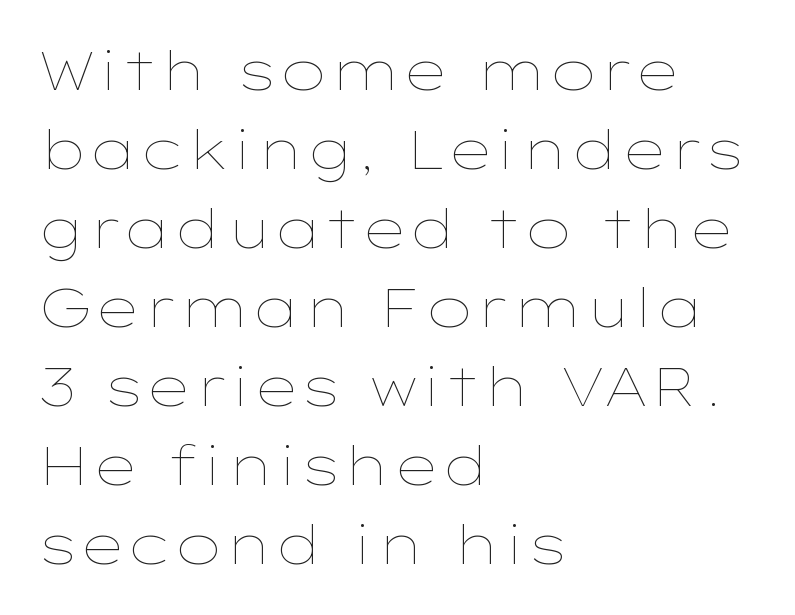
The image shows 53 px thin, wide type, upright; set left-aligned, normal line spacing (1.49x), normal letter spacing, not underlined; low stroke contrast and a medium x-height.
